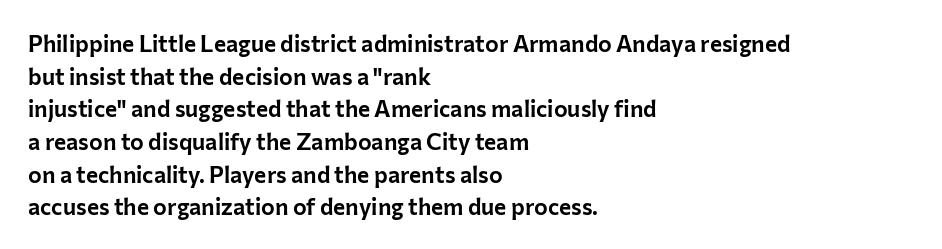
{"italic": "no", "underline": "no", "align": "left", "line_spacing": "normal", "line_spacing_ratio": 1.42, "letter_spacing": "normal", "letter_spacing_em": 0.0, "glyph_px": 23}
